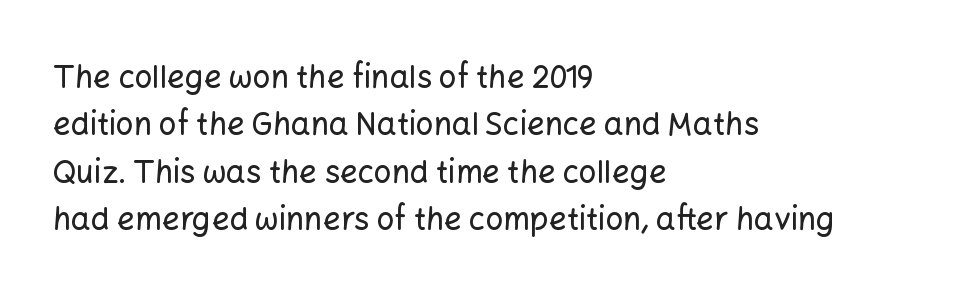
The image shows 31 px sans-serif type, upright; set left-aligned, normal line spacing (1.53x), normal letter spacing, not underlined; low stroke contrast and a medium x-height.
